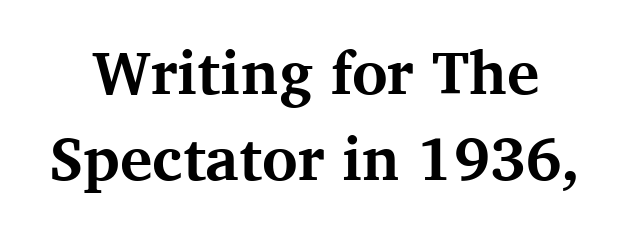
Q: Is the text bold? A: Yes.
Q: Is the text italic (slanted)? A: No, it is upright.
Q: Is the typeface a serif or a sans-serif typeface? A: Serif.
Q: Is the text underlined? A: No.
Q: Is the spacing between letters normal or unusually wide? A: Normal.
Q: Is the spacing between lines tight, normal or loose? A: Normal.
Q: Width (condensed, normal, or wide)? A: Normal.
Q: Stroke contrast? A: Medium.
Q: x-height? A: Medium.
Q: Monospaced? A: No.
